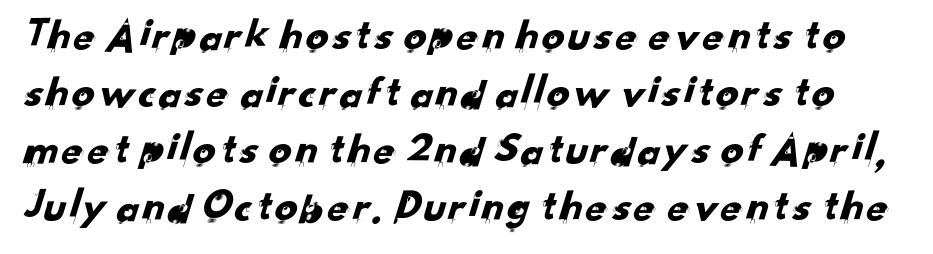
Q: Is the typeface a serif or a sans-serif typeface? A: Sans-serif.
Q: Is the text underlined? A: No.
Q: Is the spacing between letters normal or unusually wide? A: Normal.
Q: Is the spacing between lines tight, normal or loose? A: Normal.
Q: Width (condensed, normal, or wide)? A: Normal.
Q: Stroke contrast? A: Low.
Q: x-height? A: Small.
Q: Monospaced? A: No.
